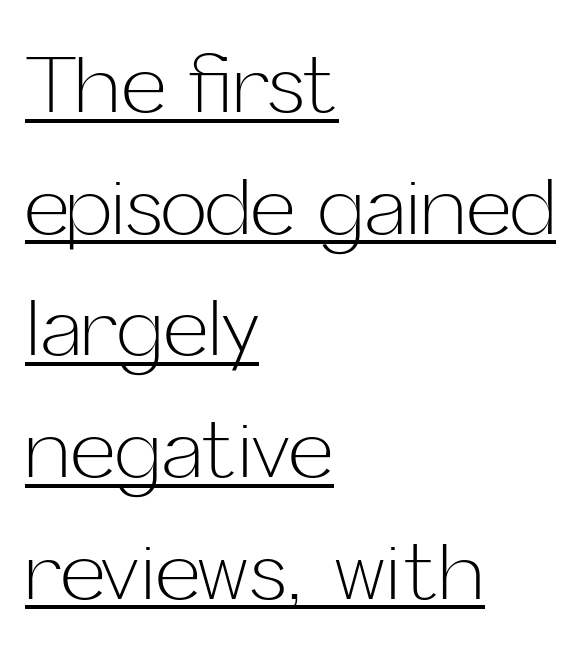
The glyphs in this specimen are sans serif. The sample's only ornament is a line tracing under the words. This sample keeps an unexceptional amount of space between lines. Between one letter and the next there's only the usual sliver of space. When letters stand straight like this, we call the style roman or upright.
